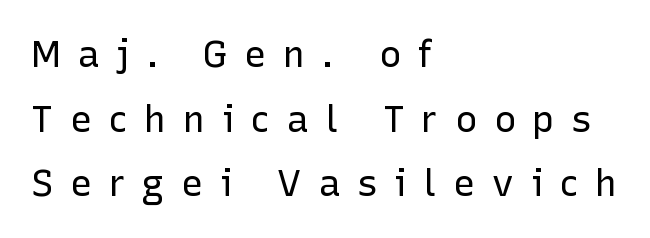
Q: Is the text bold? A: No.
Q: Is the text italic (slanted)? A: No, it is upright.
Q: Is the typeface a serif or a sans-serif typeface? A: Sans-serif.
Q: Is the text underlined? A: No.
Q: How is the paragraph aligned? A: Left-aligned.
Q: Is the spacing between letters normal or unusually wide? A: Unusually wide.
Q: Width (condensed, normal, or wide)? A: Normal.
Q: Stroke contrast? A: Low.
Q: x-height? A: Medium.
Q: Monospaced? A: No.
